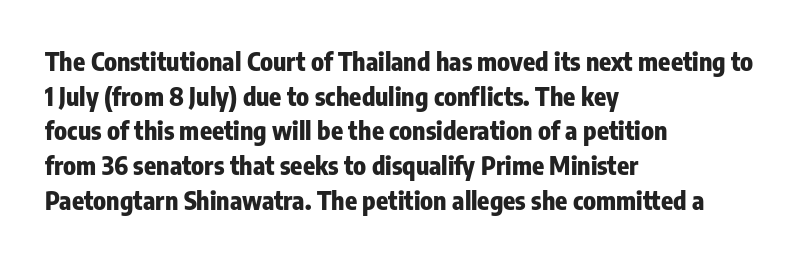
The type sits square on the baseline with zero lean. Summary of weight: heavy, a full bold. Rule under the text: the space is simply empty. Is the letter spacing exaggerated? No — it looks like the ordinary default.
